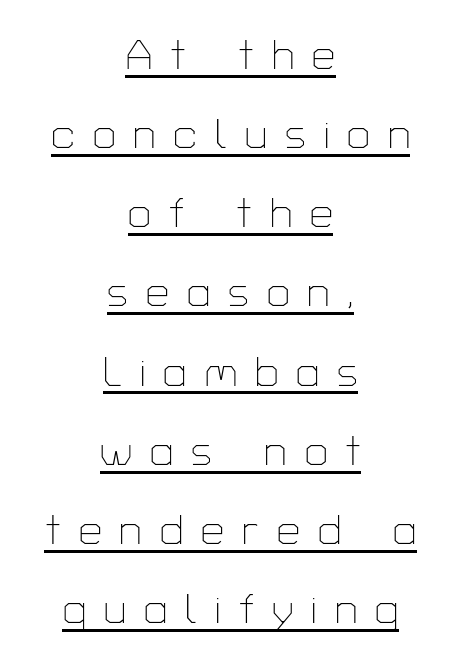
Q: Is the text bold? A: No.
Q: Is the text italic (slanted)? A: No, it is upright.
Q: Is the typeface a serif or a sans-serif typeface? A: Sans-serif.
Q: Is the text underlined? A: Yes.
Q: How is the paragraph aligned? A: Centered.
Q: Is the spacing between letters normal or unusually wide? A: Unusually wide.
Q: Is the spacing between lines tight, normal or loose? A: Loose.
Q: Width (condensed, normal, or wide)? A: Normal.
Q: Stroke contrast? A: Low.
Q: x-height? A: Medium.
Q: Monospaced? A: No.
